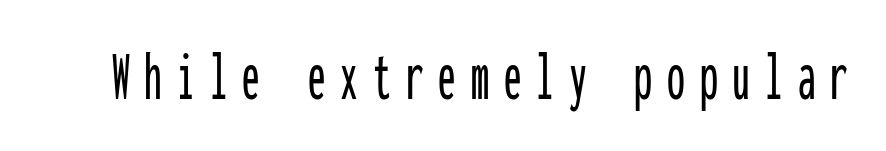
{"serif": "no", "italic": "no", "width": "condensed", "stroke_contrast": "low", "x_height": "medium", "monospaced": "yes", "underline": "no", "letter_spacing": "wide", "letter_spacing_em": 0.21, "glyph_px": 71}
